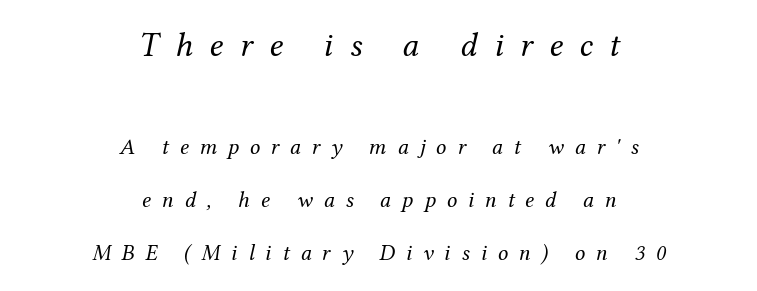
Q: Is the text bold? A: No.
Q: Is the text italic (slanted)? A: Yes, it leans right by about 12 degrees.
Q: Is the typeface a serif or a sans-serif typeface? A: Serif.
Q: Is the text underlined? A: No.
Q: How is the paragraph aligned? A: Centered.
Q: Is the spacing between letters normal or unusually wide? A: Unusually wide.
Q: Is the spacing between lines tight, normal or loose? A: Loose.
Q: Which block of text is set in a larger size, the first (top) or the second (bottom)? A: The first (top) one.
Q: Width (condensed, normal, or wide)? A: Normal.
Q: Stroke contrast? A: Medium.
Q: x-height? A: Medium.
Q: Monospaced? A: No.
